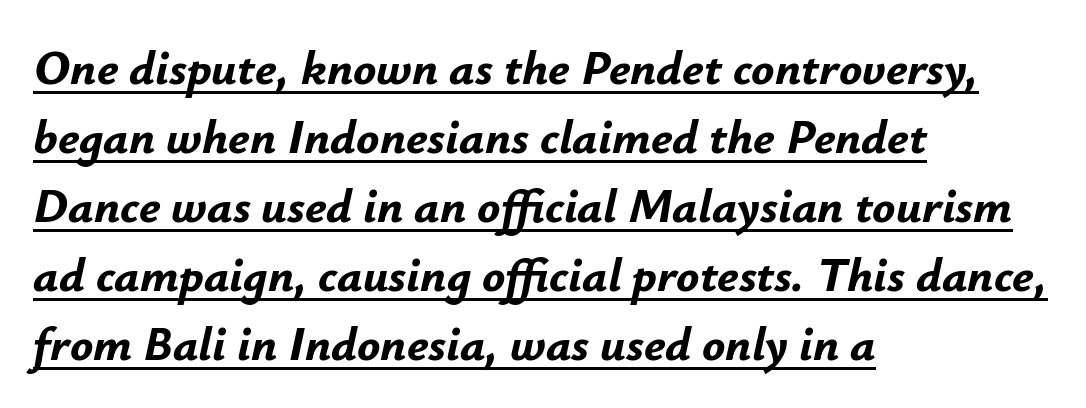
{"italic": "yes", "lean": "right", "slant_degrees": 12, "bold": "yes", "weight": "bold", "width": "normal", "stroke_contrast": "low", "x_height": "small", "monospaced": "no", "underline": "yes", "align": "left", "line_spacing": "normal", "line_spacing_ratio": 1.44, "letter_spacing": "normal", "letter_spacing_em": 0.0, "glyph_px": 48}
